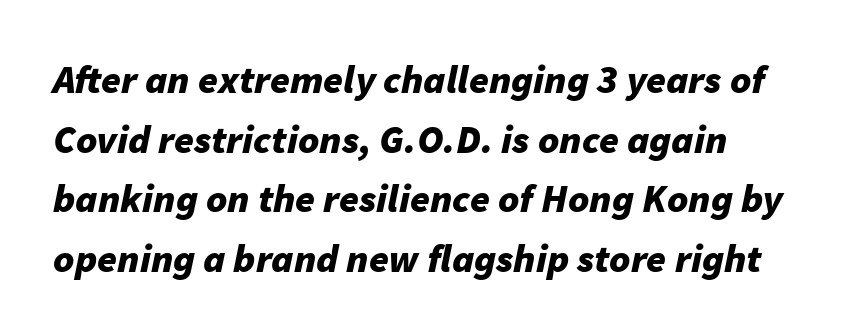
Q: Is the text bold? A: Yes.
Q: Is the text italic (slanted)? A: Yes, it leans right by about 11 degrees.
Q: Is the text underlined? A: No.
Q: Is the spacing between letters normal or unusually wide? A: Normal.
Q: Is the spacing between lines tight, normal or loose? A: Normal.
Q: Width (condensed, normal, or wide)? A: Normal.
Q: Stroke contrast? A: Low.
Q: x-height? A: Medium.
Q: Monospaced? A: No.
